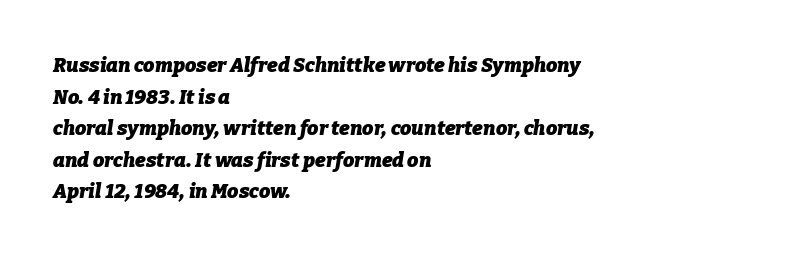
The image shows 20 px bold type, italic (leaning right); set left-aligned, normal line spacing (1.58x), normal letter spacing, not underlined.
